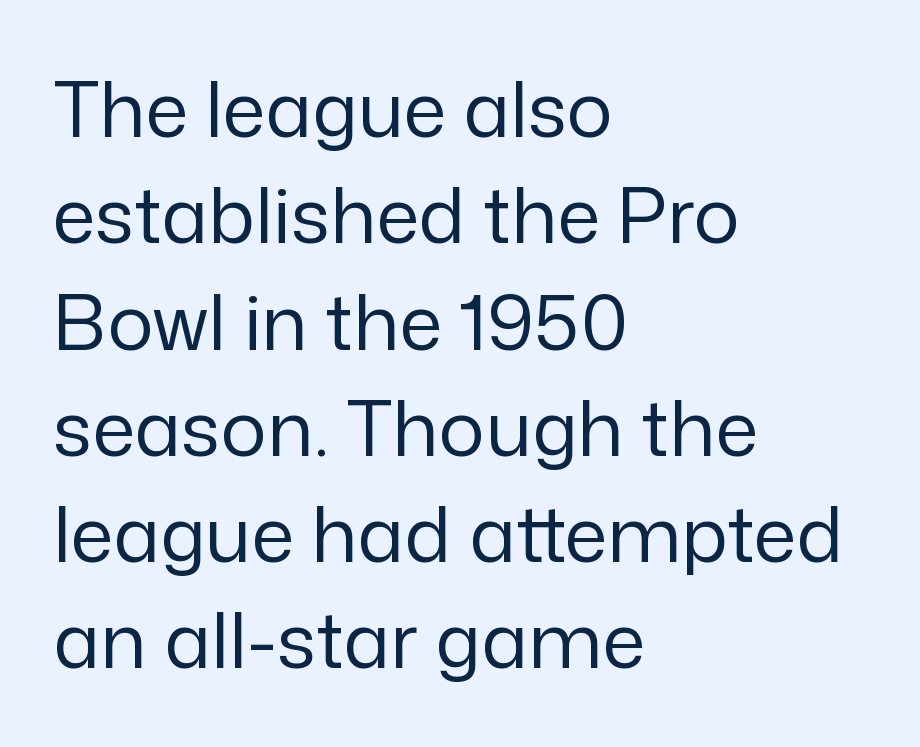
{"serif": "no", "italic": "no", "bold": "no", "weight": "regular", "width": "normal", "stroke_contrast": "low", "x_height": "medium", "monospaced": "no", "underline": "no", "align": "left", "line_spacing": "normal", "line_spacing_ratio": 1.38, "letter_spacing": "normal", "letter_spacing_em": 0.0, "glyph_px": 77}
